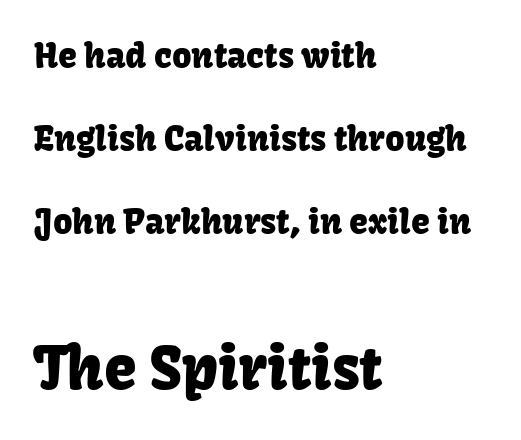
Do the letters lean? They stand straight. Vertically, the passage feels expansive, rows floating well apart. The gaps between neighbouring characters are ordinary and unremarkable. Note: no serifs on the glyphs.
